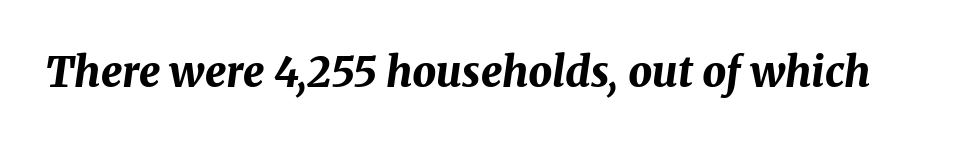
{"italic": "yes", "lean": "right", "slant_degrees": 8, "bold": "yes", "weight": "bold", "width": "normal", "stroke_contrast": "medium", "x_height": "medium", "monospaced": "no", "underline": "no", "letter_spacing": "normal", "letter_spacing_em": 0.0, "glyph_px": 42}
